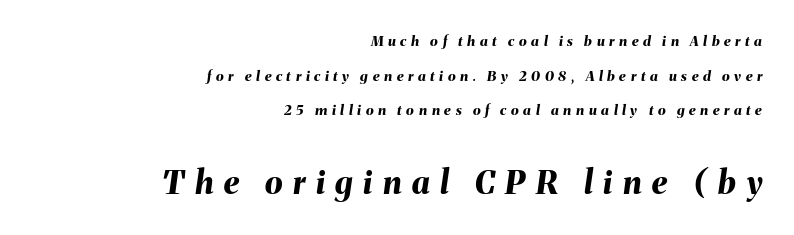
Caption: upper text group reduced, lower text group enlarged. Character widths vary here, with narrow letters taking less room than wide ones. The glyphs have the mass of a bold cut. Underline: absent. Successive baselines arrive slowly, with a big drop between each. In terms of letterspacing, this is a distinctly airy, spread setting.
